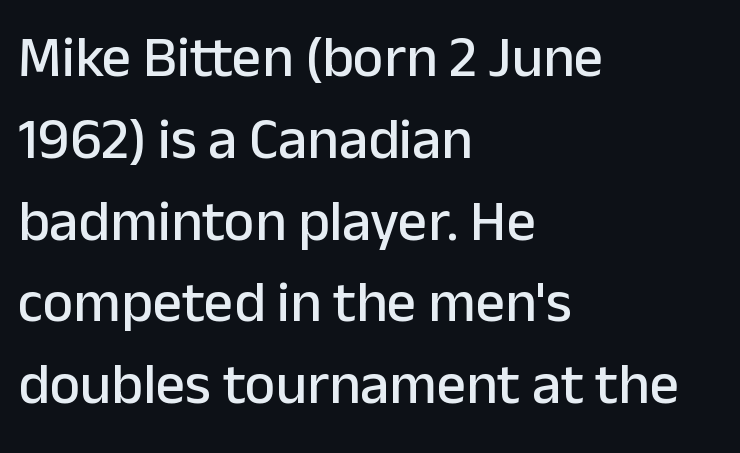
Q: Is the text italic (slanted)? A: No, it is upright.
Q: Is the typeface a serif or a sans-serif typeface? A: Sans-serif.
Q: Is the text underlined? A: No.
Q: How is the paragraph aligned? A: Left-aligned.
Q: Is the spacing between letters normal or unusually wide? A: Normal.
Q: Is the spacing between lines tight, normal or loose? A: Normal.
Q: Width (condensed, normal, or wide)? A: Normal.
Q: Stroke contrast? A: Low.
Q: x-height? A: Medium.
Q: Monospaced? A: No.
